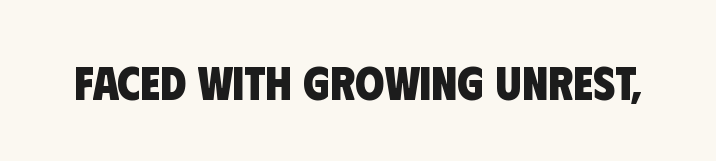
Q: Is the text bold? A: Yes.
Q: Is the typeface a serif or a sans-serif typeface? A: Sans-serif.
Q: Is the text underlined? A: No.
Q: Is the spacing between letters normal or unusually wide? A: Normal.
Q: Width (condensed, normal, or wide)? A: Condensed.
Q: Stroke contrast? A: Low.
Q: x-height? A: Large.
Q: Monospaced? A: No.
